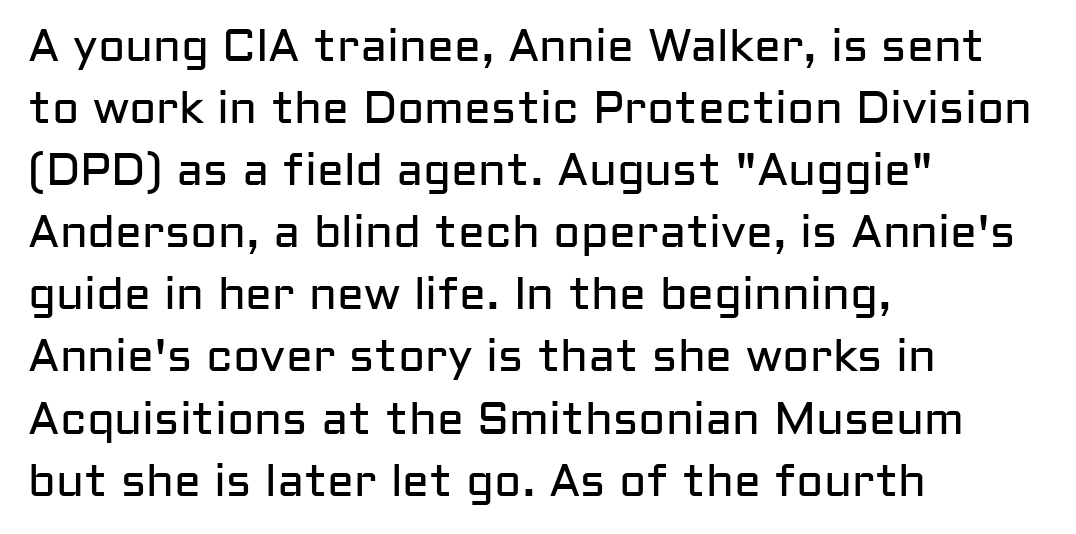
{"serif": "no", "italic": "no", "bold": "no", "weight": "regular", "width": "normal", "stroke_contrast": "low", "x_height": "medium", "monospaced": "no", "underline": "no", "align": "left", "line_spacing": "normal", "line_spacing_ratio": 1.38, "letter_spacing": "normal", "letter_spacing_em": 0.0, "glyph_px": 45}
